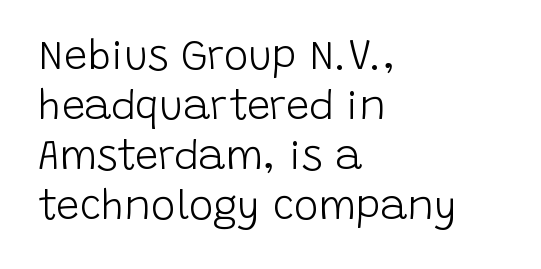
{"serif": "no", "italic": "no", "bold": "no", "weight": "light", "width": "normal", "stroke_contrast": "low", "x_height": "large", "monospaced": "no", "underline": "no", "align": "left", "line_spacing_ratio": 1.22, "letter_spacing": "normal", "letter_spacing_em": 0.0, "glyph_px": 41}
